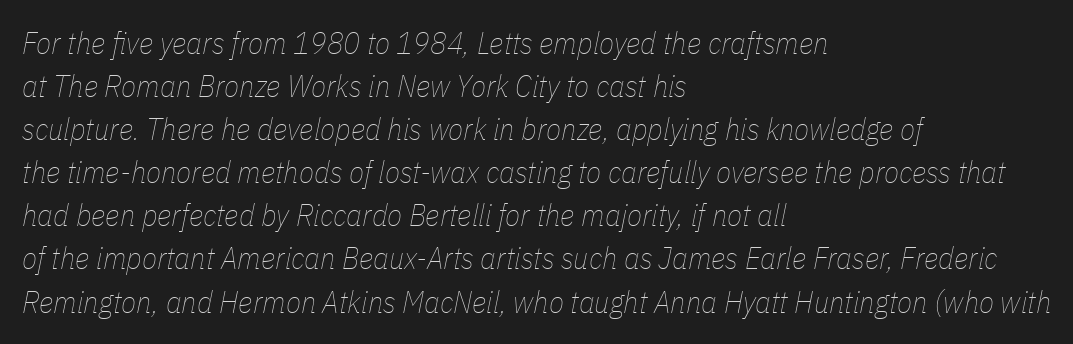
The setting favours the left margin, as ordinary paragraphs usually do. Caption: face not bold, strokes unweighted. Character widths vary here, with narrow letters taking less room than wide ones. These lines were composed using italics. The baseline area is clear. Leading: standard.
